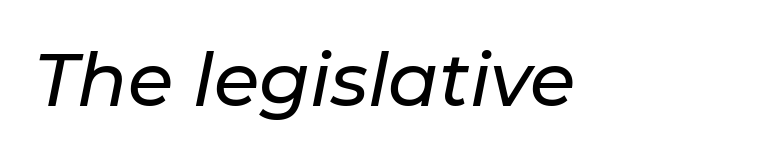
The image shows 74 px text type, italic (leaning right); set normal letter spacing, not underlined; low stroke contrast and a medium x-height.
